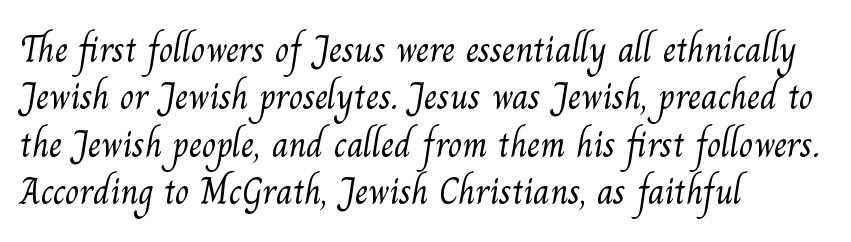
Words float on clear page, feet unadorned. Is the stroke heavy? The answer is a plain regular-or-lighter. The letters sit at their default tracking, neither squeezed nor spread. A typesetter would call this leading conventional body-copy spacing. All the whitespace from short lines collects on the right. These lines are rendered in a variable-pitch font.
